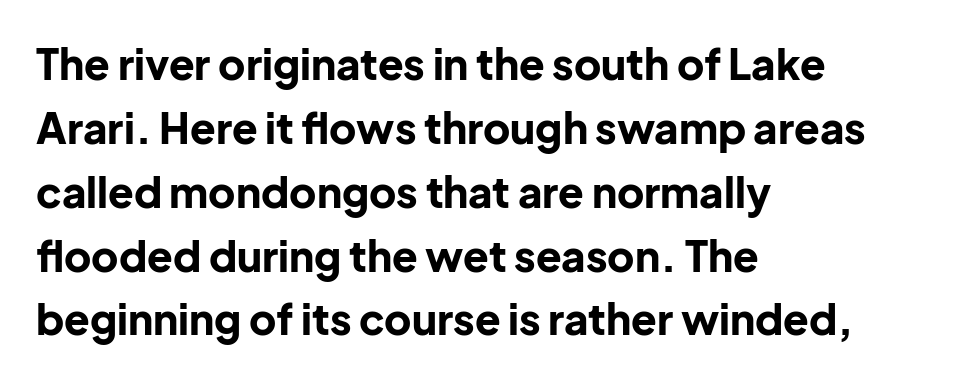
Q: Is the text bold? A: Yes.
Q: Is the text italic (slanted)? A: No, it is upright.
Q: Is the typeface a serif or a sans-serif typeface? A: Sans-serif.
Q: Is the text underlined? A: No.
Q: How is the paragraph aligned? A: Left-aligned.
Q: Is the spacing between letters normal or unusually wide? A: Normal.
Q: Is the spacing between lines tight, normal or loose? A: Normal.
Q: Width (condensed, normal, or wide)? A: Normal.
Q: Stroke contrast? A: Low.
Q: x-height? A: Medium.
Q: Monospaced? A: No.
